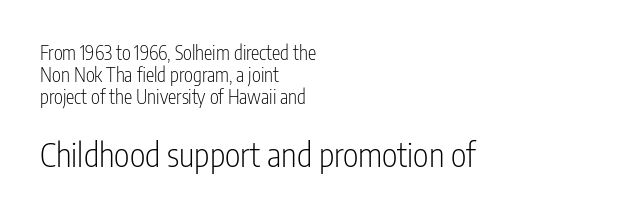
Q: Is the text bold? A: No.
Q: Is the text italic (slanted)? A: No, it is upright.
Q: Is the typeface a serif or a sans-serif typeface? A: Sans-serif.
Q: Is the text underlined? A: No.
Q: How is the paragraph aligned? A: Left-aligned.
Q: Is the spacing between letters normal or unusually wide? A: Normal.
Q: Which block of text is set in a larger size, the first (top) or the second (bottom)? A: The second (bottom) one.
Q: Width (condensed, normal, or wide)? A: Condensed.
Q: Stroke contrast? A: Low.
Q: x-height? A: Medium.
Q: Monospaced? A: No.
